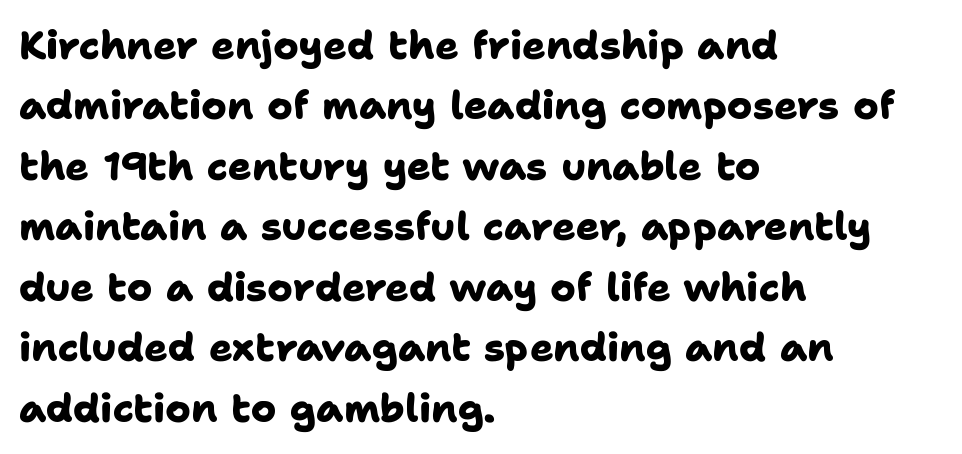
The characters display no serif detailing; their extremities are plain. Is the block centered? No — it sits flush against the left margin. Underlining? Definitely not there. The line-height multiplier appears to be the usual default. Characters follow at the spacing the type designer built in.
